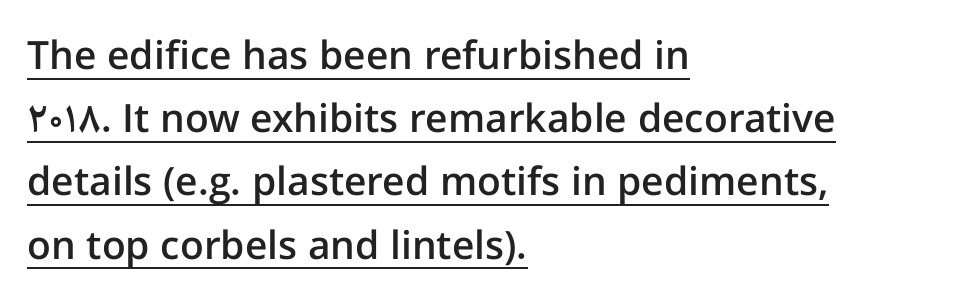
The rendering uses natural spacing where letterforms have individual widths. The passage shown is typeset with a sans-serif family. These lines sit exactly where default settings would place them. Casual observation: everything's shoved over to the left. How are the letters spaced? Ordinarily, with no added tracking.
